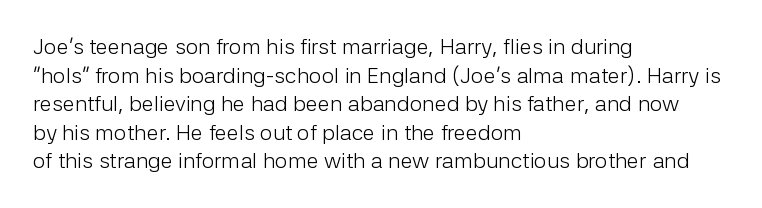
Q: Is the text bold? A: No.
Q: Is the text italic (slanted)? A: No, it is upright.
Q: Is the text underlined? A: No.
Q: How is the paragraph aligned? A: Left-aligned.
Q: Is the spacing between letters normal or unusually wide? A: Normal.
Q: Is the spacing between lines tight, normal or loose? A: Normal.
